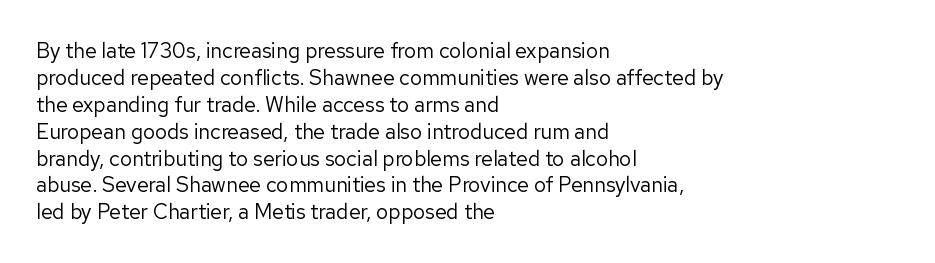
{"italic": "no", "bold": "no", "underline": "no", "align": "left", "line_spacing": "normal", "line_spacing_ratio": 1.28, "letter_spacing": "normal", "letter_spacing_em": 0.0, "glyph_px": 21}
